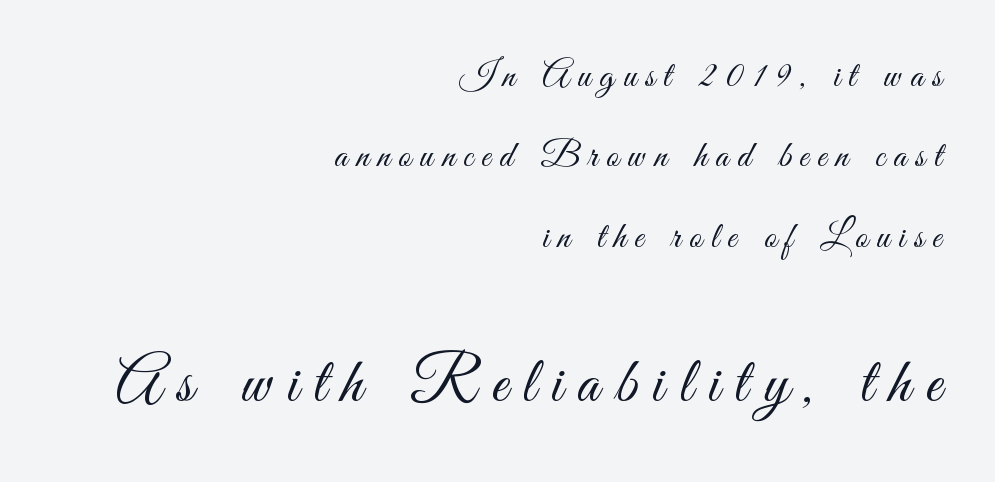
Q: Is the text bold? A: No.
Q: Is the text italic (slanted)? A: Yes.
Q: Is the typeface a serif or a sans-serif typeface? A: Sans-serif.
Q: Is the text underlined? A: No.
Q: How is the paragraph aligned? A: Right-aligned.
Q: Is the spacing between letters normal or unusually wide? A: Unusually wide.
Q: Is the spacing between lines tight, normal or loose? A: Loose.
Q: Which block of text is set in a larger size, the first (top) or the second (bottom)? A: The second (bottom) one.
Q: Width (condensed, normal, or wide)? A: Condensed.
Q: Stroke contrast? A: Medium.
Q: x-height? A: Small.
Q: Monospaced? A: No.
